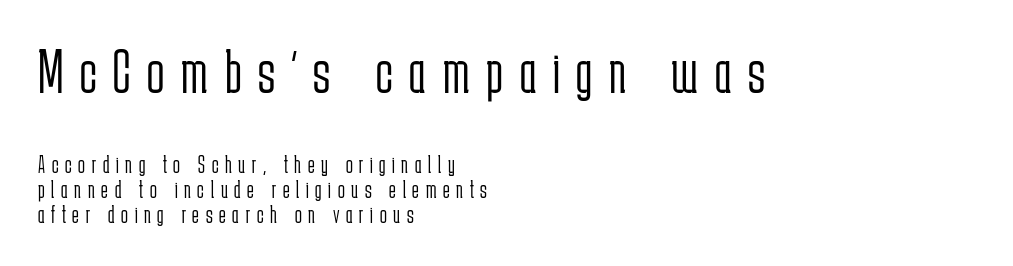
The image shows 63 px light, condensed sans-serif type, upright; set left-aligned, tight line spacing (1.0x), unusually wide letter spacing (+0.27 em), not underlined; the first (top) block is 2.52x larger; low stroke contrast and a medium x-height.
